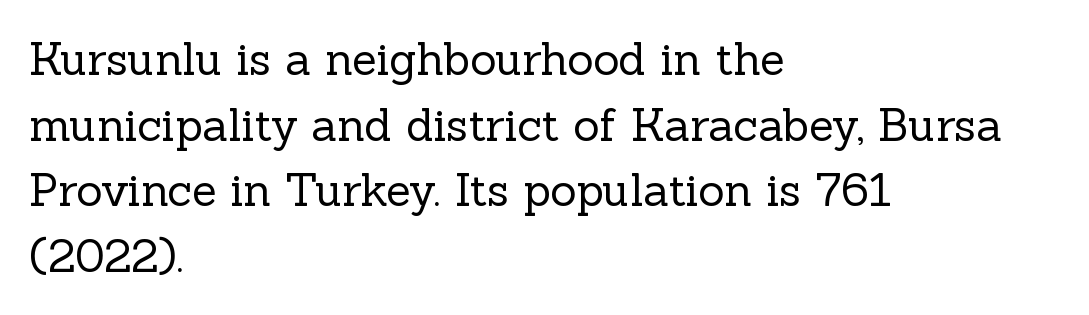
Q: Is the text bold? A: No.
Q: Is the text italic (slanted)? A: No, it is upright.
Q: Is the typeface a serif or a sans-serif typeface? A: Serif.
Q: Is the text underlined? A: No.
Q: How is the paragraph aligned? A: Left-aligned.
Q: Is the spacing between letters normal or unusually wide? A: Normal.
Q: Is the spacing between lines tight, normal or loose? A: Normal.
Q: Width (condensed, normal, or wide)? A: Normal.
Q: x-height? A: Medium.
Q: Monospaced? A: No.
